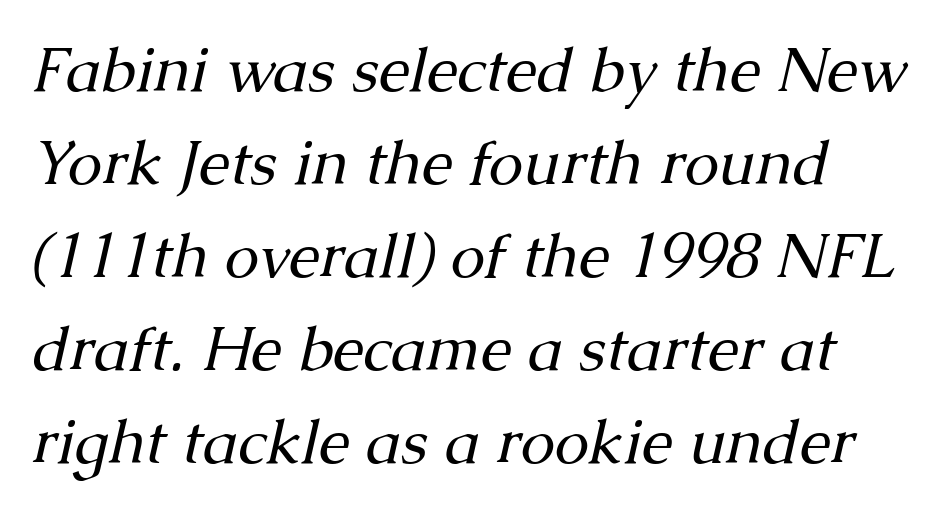
{"serif": "yes", "italic": "yes", "lean": "right", "slant_degrees": 13, "bold": "no", "weight": "regular", "width": "normal", "stroke_contrast": "medium", "x_height": "medium", "monospaced": "no", "underline": "no", "align": "left", "line_spacing": "normal", "line_spacing_ratio": 1.5, "letter_spacing": "normal", "letter_spacing_em": 0.0, "glyph_px": 62}
